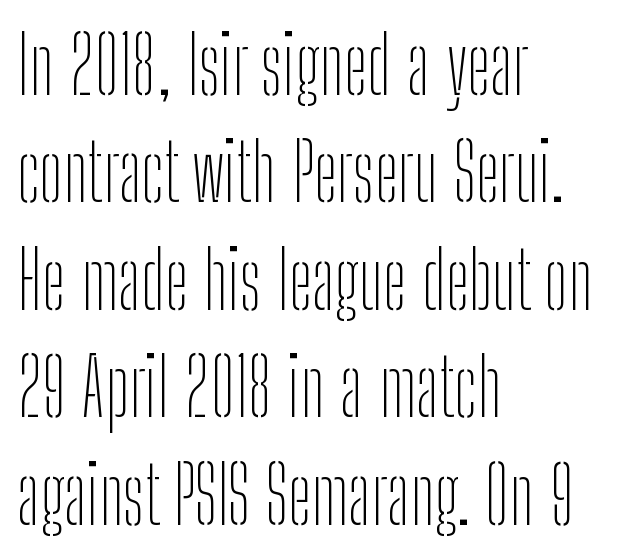
Q: Is the text bold? A: No.
Q: Is the text italic (slanted)? A: No, it is upright.
Q: Is the typeface a serif or a sans-serif typeface? A: Sans-serif.
Q: Is the text underlined? A: No.
Q: How is the paragraph aligned? A: Left-aligned.
Q: Is the spacing between letters normal or unusually wide? A: Normal.
Q: Is the spacing between lines tight, normal or loose? A: Normal.
Q: Width (condensed, normal, or wide)? A: Condensed.
Q: Stroke contrast? A: Low.
Q: x-height? A: Medium.
Q: Monospaced? A: No.
